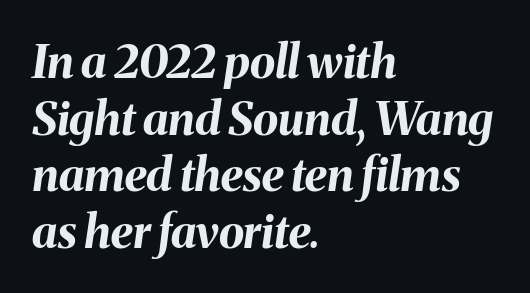
{"italic": "yes", "lean": "right", "slant_degrees": 8, "bold": "yes", "weight": "bold", "width": "normal", "stroke_contrast": "medium", "x_height": "medium", "monospaced": "no", "underline": "no", "align": "left", "line_spacing_ratio": 1.23, "letter_spacing": "normal", "letter_spacing_em": 0.0, "glyph_px": 46}
